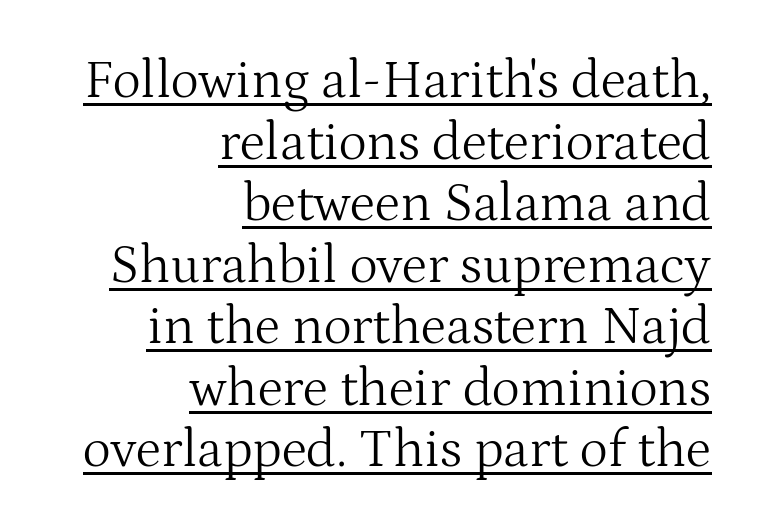
Compared with a flush-left layout, this one pins lines to the opposite, right side. Every stem runs plumb, perpendicular to the baseline. Underlining? Definitely there. This sample trades vertical openness for compactness between lines.
